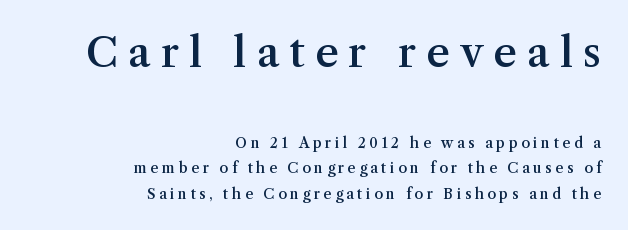
This sample uses an upright cut, with every glyph sitting square on the baseline. The typesetter chose a ragged-left arrangement here. The gap between lines stays unmarked. Spacing between characters has been opened up far beyond the box default. To sum up the face: it has serifs. The block sitting higher on the canvas is the one with enlarged characters.
